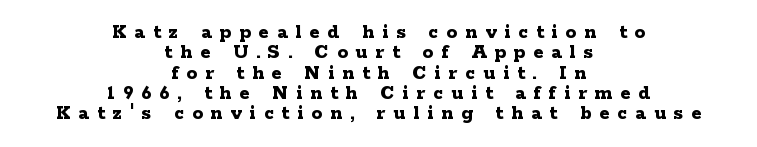
Caption: expanded tracking, letters set apart. The lines are packed closely together with very little leading. When letters stand straight like this, we call the style roman or upright. Decoration check: the copy has no underline. Heavy, bold letterforms. Reading down the block, each line starts at a different indent, mirrored at its end.
